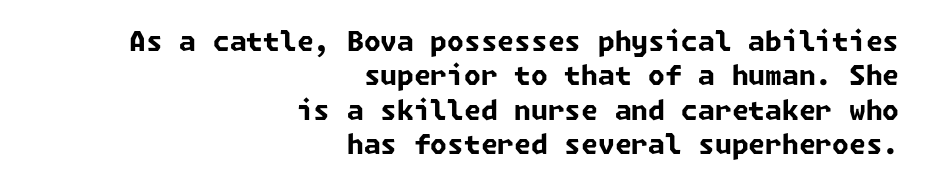
{"bold": "yes", "underline": "no", "align": "right", "line_spacing": "normal", "line_spacing_ratio": 1.27, "letter_spacing": "normal", "letter_spacing_em": 0.0, "glyph_px": 27}
